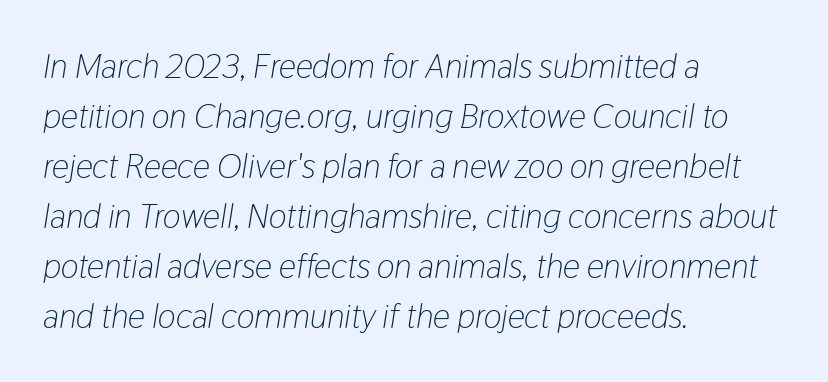
Q: Is the text bold? A: No.
Q: Is the text italic (slanted)? A: Yes, it leans right by about 9 degrees.
Q: Is the text underlined? A: No.
Q: How is the paragraph aligned? A: Left-aligned.
Q: Is the spacing between letters normal or unusually wide? A: Normal.
Q: Is the spacing between lines tight, normal or loose? A: Normal.
Q: Width (condensed, normal, or wide)? A: Condensed.
Q: Stroke contrast? A: Low.
Q: x-height? A: Medium.
Q: Monospaced? A: No.
